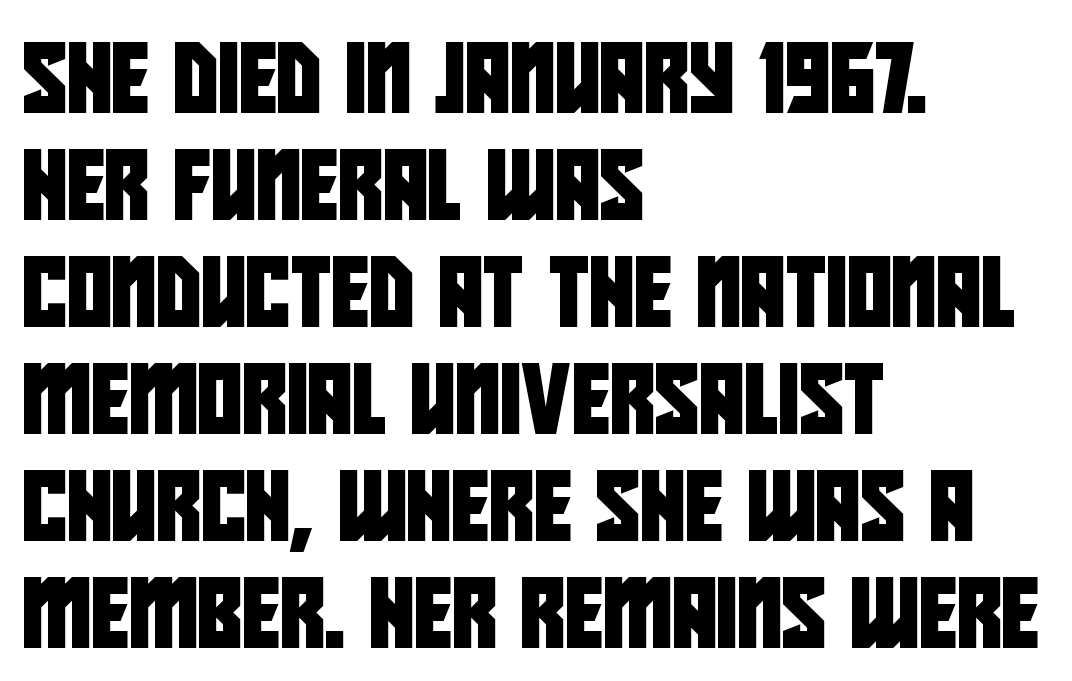
The image shows 69 px condensed sans-serif type; set left-aligned, normal line spacing (1.55x), normal letter spacing, not underlined; low stroke contrast and a large x-height.
